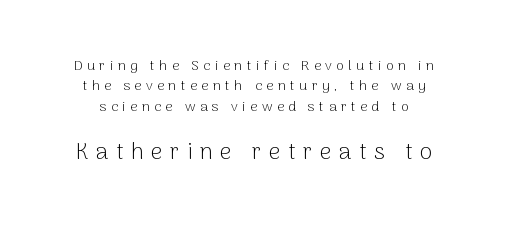
The image shows 23 px text type, upright; set normal line spacing (1.46x), unusually wide letter spacing (+0.32 em), not underlined; the second (bottom) block is 1.64x larger.
